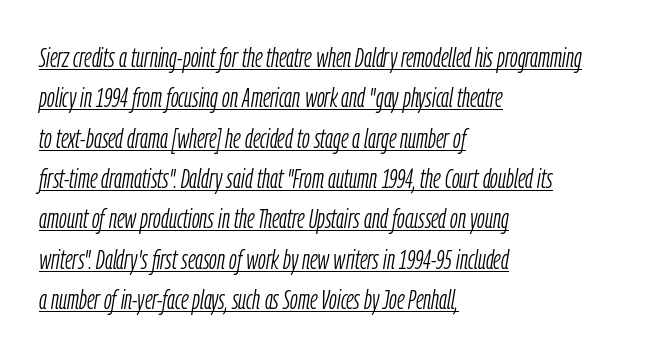
Q: Is the text bold? A: No.
Q: Is the text italic (slanted)? A: Yes, it leans right by about 9 degrees.
Q: Is the text underlined? A: Yes.
Q: How is the paragraph aligned? A: Left-aligned.
Q: Is the spacing between letters normal or unusually wide? A: Normal.
Q: Is the spacing between lines tight, normal or loose? A: Normal.
Q: Width (condensed, normal, or wide)? A: Condensed.
Q: Stroke contrast? A: Low.
Q: x-height? A: Medium.
Q: Monospaced? A: No.
